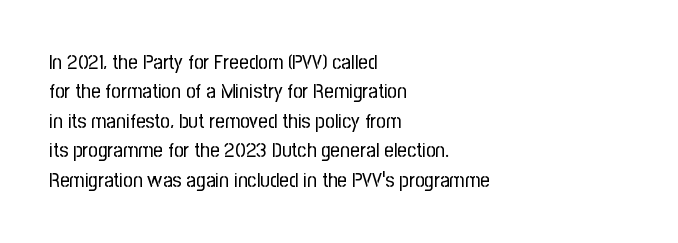
A clean baseline with only descenders dipping below it. If you drew a line through each stem, it would be perfectly vertical. Honestly, the row spacing looks completely unremarkable. Is this a heavy cut? Hardly; it is regular or lighter.
